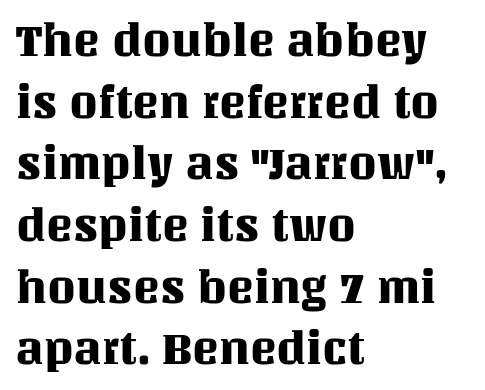
Is this a fixed-width face? No — the glyphs have proportional, varying widths. Check the space under the baseline: it is left empty. This block has exactly the height ordinary leading produces. Tracking value appears to be zero — textbook default spacing. The lines are quadded left.
